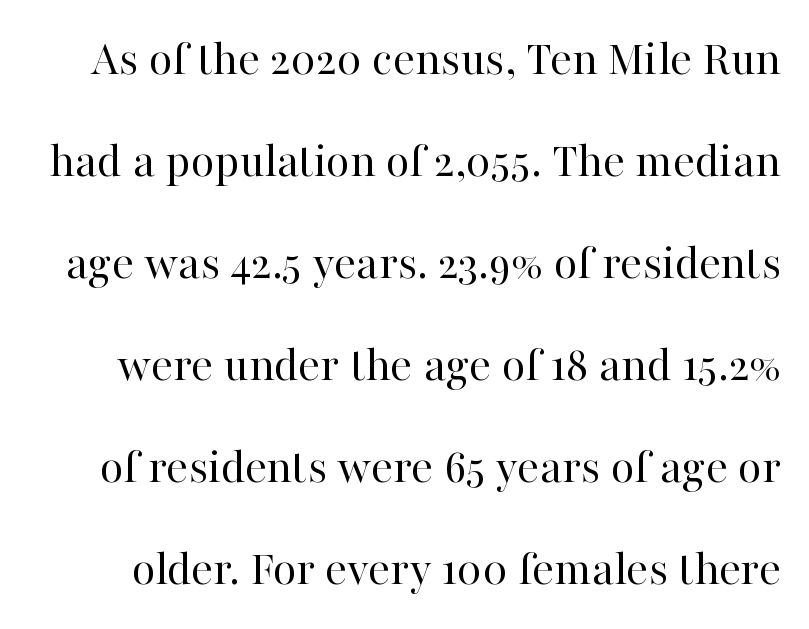
{"serif": "yes", "italic": "no", "bold": "no", "weight": "regular", "width": "normal", "stroke_contrast": "high", "x_height": "medium", "monospaced": "no", "underline": "no", "line_spacing": "loose", "line_spacing_ratio": 2.0, "letter_spacing": "normal", "letter_spacing_em": 0.0, "glyph_px": 51}
